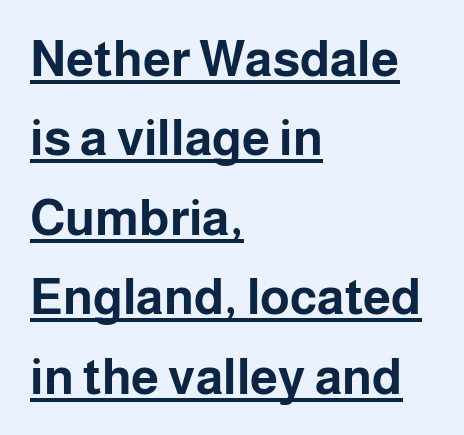
{"serif": "no", "italic": "no", "bold": "yes", "weight": "bold", "width": "normal", "stroke_contrast": "low", "x_height": "medium", "monospaced": "no", "underline": "yes", "align": "left", "line_spacing": "normal", "line_spacing_ratio": 1.59, "letter_spacing": "normal", "letter_spacing_em": 0.0, "glyph_px": 50}
